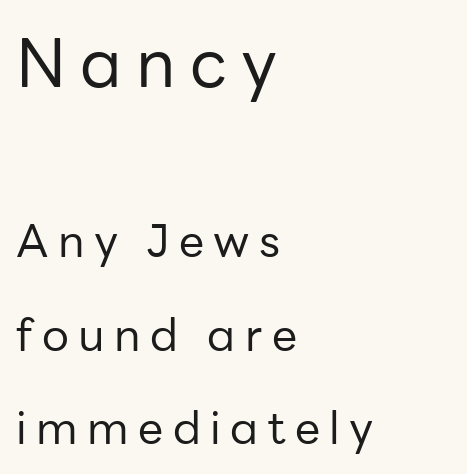
{"serif": "no", "italic": "no", "bold": "no", "weight": "regular", "width": "normal", "stroke_contrast": "low", "x_height": "medium", "monospaced": "no", "underline": "no", "align": "left", "line_spacing": "loose", "line_spacing_ratio": 2.08, "letter_spacing": "wide", "letter_spacing_em": 0.21, "larger_block": "first", "size_ratio": 1.49, "glyph_px": 67}
